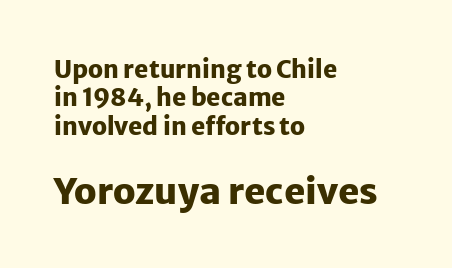
Students, note that the glyphs here touch the page at normal intervals. Typesetter's note: full bold, strokes at maximum text heaviness. In terms of posture, this sample is upright. Look at the glyph heights: the lower group is clearly the bigger setting. This rendering uses left alignment, leaving the right contour irregular.
